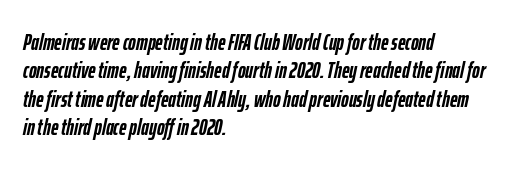
Letters rest on an invisible, unmarked baseline. Notice how the stems are inclined rather than vertical — that's the hallmark of italics. Compared with a centered layout, this one pins lines to the left instead. Caption: bold face, heavy strokes. Words appear dense and cohesive because spacing is normal.
